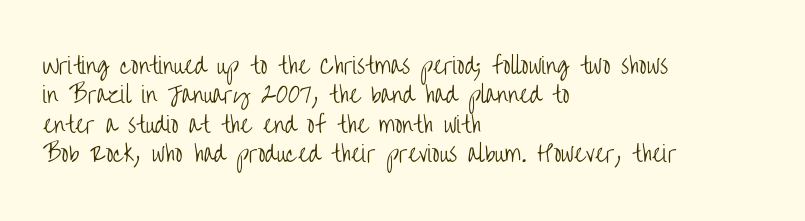
Bare-footed words on every line. Every stem runs plumb, perpendicular to the baseline. The typesetting does not lean heavy: it is not bold. Tracking value appears to be zero — textbook default spacing. The vertical gap from one line to the next is medium.
